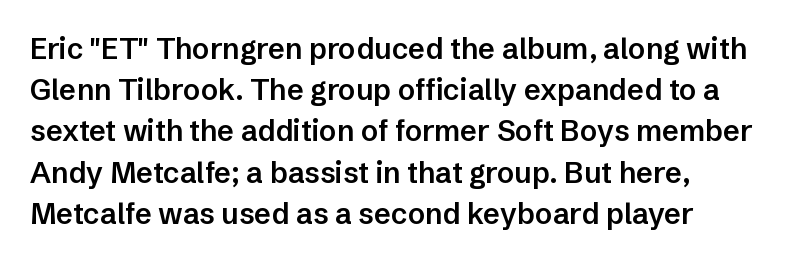
The image shows 29 px semibold sans-serif type, upright; set left-aligned, normal line spacing (1.42x), normal letter spacing, not underlined; low stroke contrast and a medium x-height.
